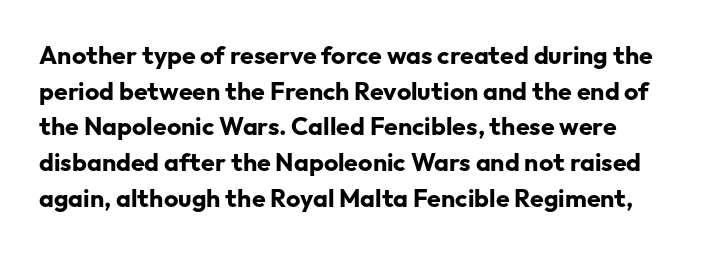
{"italic": "no", "bold": "yes", "underline": "no", "align": "left", "line_spacing": "normal", "line_spacing_ratio": 1.43, "letter_spacing": "normal", "letter_spacing_em": 0.0, "glyph_px": 25}
